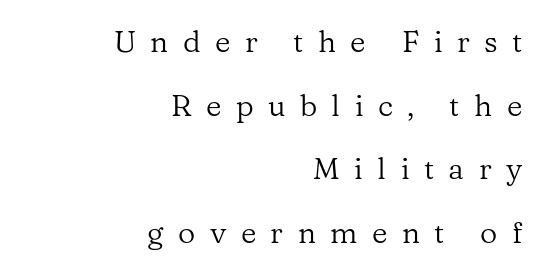
{"serif": "yes", "italic": "no", "bold": "no", "weight": "regular", "width": "normal", "stroke_contrast": "low", "x_height": "medium", "monospaced": "no", "underline": "no", "align": "right", "line_spacing": "loose", "line_spacing_ratio": 2.12, "letter_spacing": "wide", "letter_spacing_em": 0.48, "glyph_px": 30}
